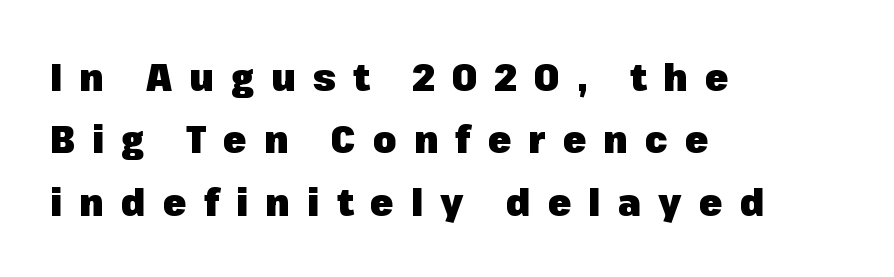
The image shows 38 px heavy sans-serif type, upright; set left-aligned, normal line spacing (1.64x), unusually wide letter spacing (+0.45 em), not underlined; low stroke contrast and a medium x-height.
